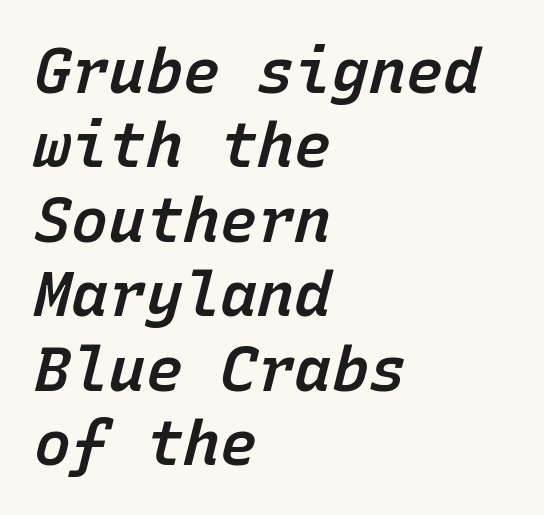
Q: Is the text bold? A: Semi-bold.
Q: Is the text italic (slanted)? A: Yes, it leans right by about 15 degrees.
Q: Is the text underlined? A: No.
Q: How is the paragraph aligned? A: Left-aligned.
Q: Is the spacing between letters normal or unusually wide? A: Normal.
Q: Width (condensed, normal, or wide)? A: Normal.
Q: Stroke contrast? A: Low.
Q: x-height? A: Medium.
Q: Monospaced? A: Yes.
